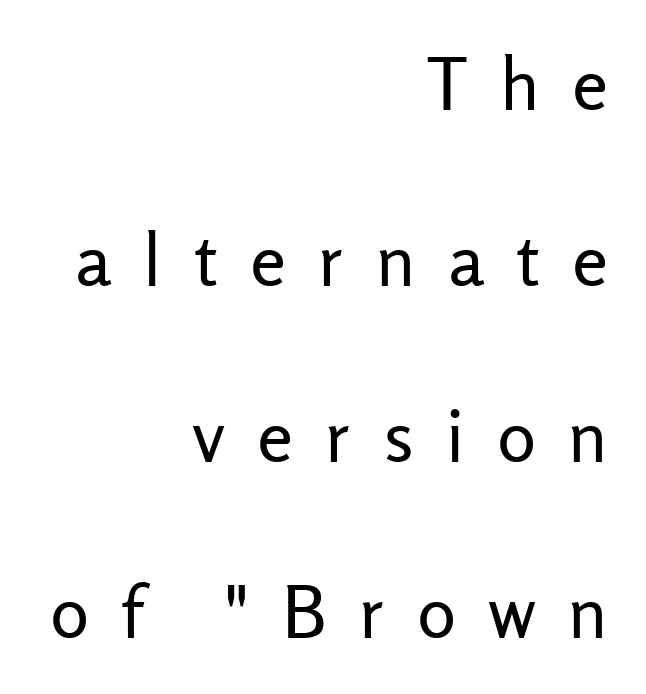
{"serif": "no", "italic": "no", "bold": "no", "weight": "regular", "width": "normal", "stroke_contrast": "low", "x_height": "medium", "monospaced": "no", "underline": "no", "align": "right", "line_spacing": "loose", "line_spacing_ratio": 2.41, "letter_spacing": "wide", "letter_spacing_em": 0.44, "glyph_px": 73}
